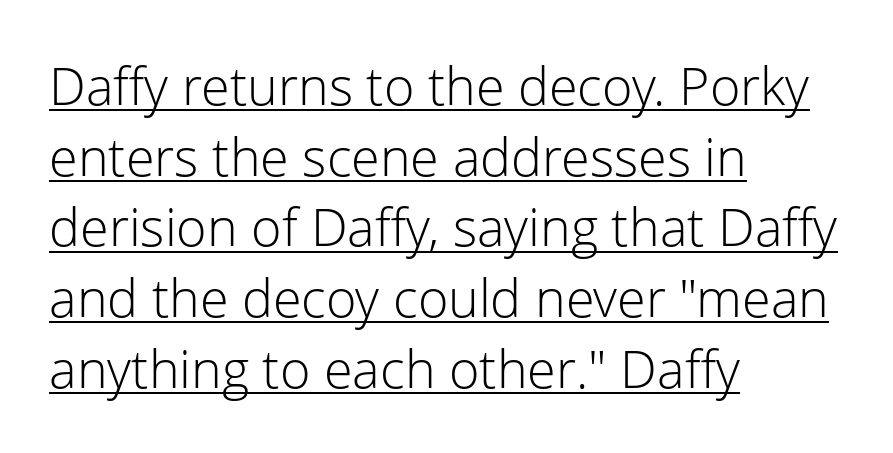
The image shows 52 px light sans-serif type, upright; set left-aligned, normal line spacing (1.36x), normal letter spacing, underlined; low stroke contrast and a medium x-height.
